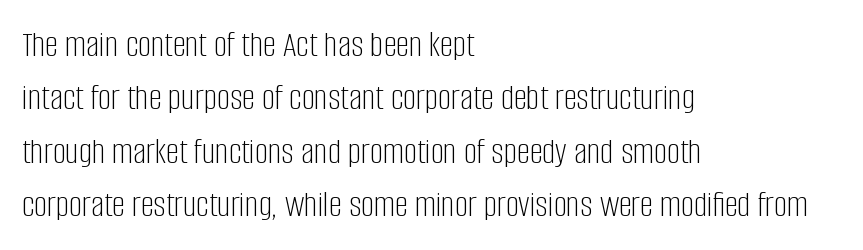
{"serif": "no", "italic": "no", "bold": "no", "weight": "light", "width": "condensed", "stroke_contrast": "low", "x_height": "large", "monospaced": "no", "underline": "no", "align": "left", "line_spacing": "normal", "line_spacing_ratio": 1.44, "letter_spacing": "normal", "letter_spacing_em": 0.0, "glyph_px": 37}
